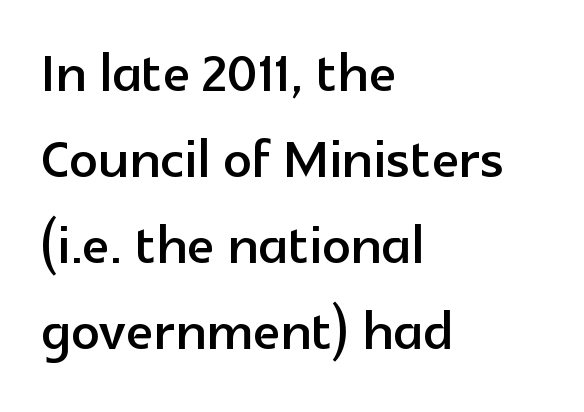
{"serif": "no", "italic": "no", "width": "normal", "x_height": "medium", "monospaced": "no", "underline": "no", "align": "left", "line_spacing_ratio": 1.21, "letter_spacing": "normal", "letter_spacing_em": 0.0, "glyph_px": 71}
